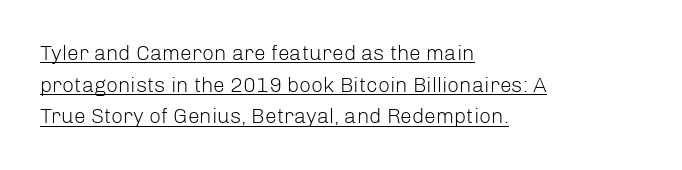
Q: Is the text bold? A: No.
Q: Is the text italic (slanted)? A: No, it is upright.
Q: Is the text underlined? A: Yes.
Q: How is the paragraph aligned? A: Left-aligned.
Q: Is the spacing between letters normal or unusually wide? A: Normal.
Q: Is the spacing between lines tight, normal or loose? A: Normal.
